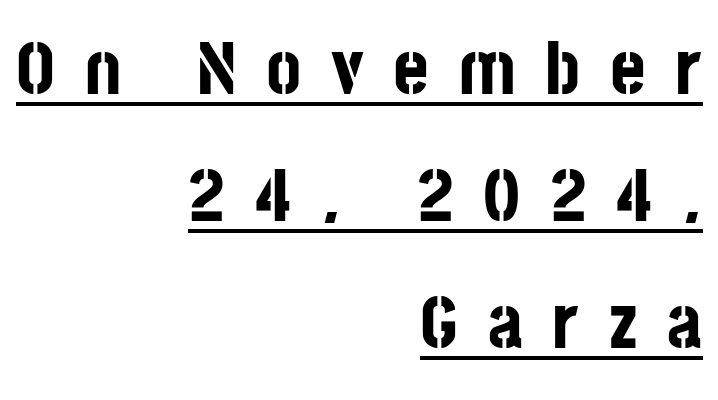
Compared with typical body copy, the letter spacing here is much looser. Check where the strokes stop: nothing finishes them off — pure sans. If you measured baseline to baseline, you'd find a middling distance. The face used here has the dense, thick strokes of a bold.
